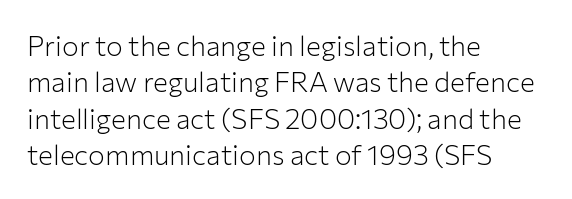
Q: Is the text bold? A: No.
Q: Is the text italic (slanted)? A: No, it is upright.
Q: Is the typeface a serif or a sans-serif typeface? A: Sans-serif.
Q: Is the text underlined? A: No.
Q: How is the paragraph aligned? A: Left-aligned.
Q: Is the spacing between letters normal or unusually wide? A: Normal.
Q: Is the spacing between lines tight, normal or loose? A: Normal.
Q: Width (condensed, normal, or wide)? A: Normal.
Q: Stroke contrast? A: Low.
Q: x-height? A: Medium.
Q: Monospaced? A: No.
